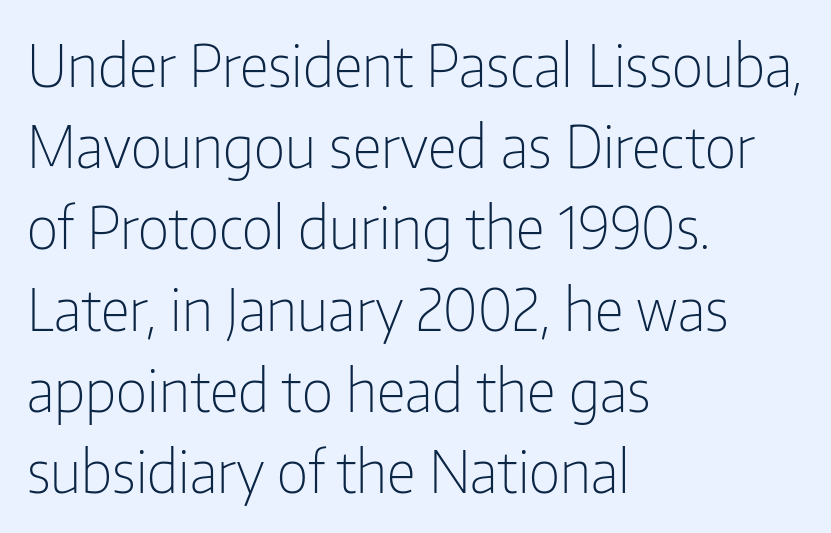
The image shows 58 px light, condensed sans-serif type, upright; set left-aligned, normal line spacing (1.4x), normal letter spacing, not underlined; low stroke contrast and a medium x-height.
